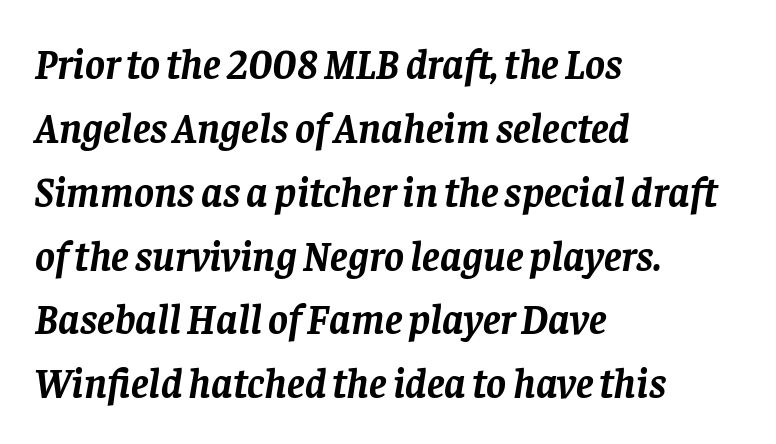
The image shows 42 px semibold serif type, italic (leaning right); set left-aligned, normal line spacing (1.52x), normal letter spacing, not underlined; low stroke contrast and a large x-height.
